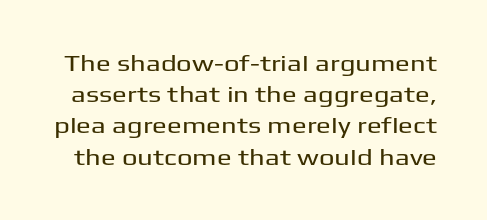
Q: Is the text italic (slanted)? A: No, it is upright.
Q: Is the text underlined? A: No.
Q: Is the spacing between letters normal or unusually wide? A: Normal.
Q: Is the spacing between lines tight, normal or loose? A: Normal.
